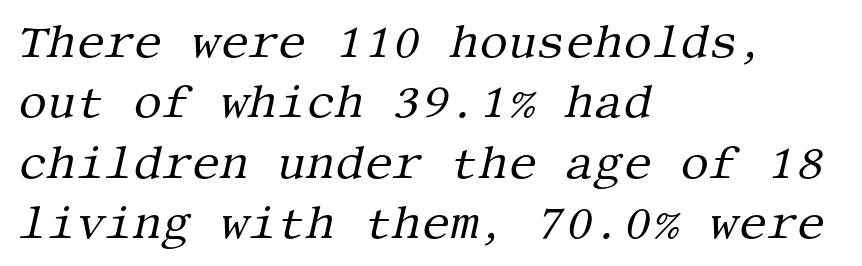
No letter is thick-stroked: the sample isn't bold. Descenders hang freely into open space. The typeface chosen for these lines features serifs. The face used here has a pronounced slope to its letters.
